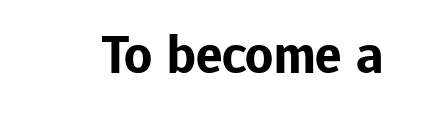
Unlike italic type, these characters show no tilt at all. Nothing unusual about the tracking: characters are spaced as the font intends. The type family on display is of the sans-serif kind. Looks like regular typesetting: each glyph gets only the width it needs.
